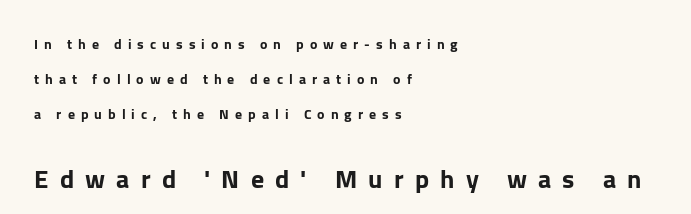
{"italic": "no", "underline": "no", "align": "left", "line_spacing": "loose", "line_spacing_ratio": 2.5, "letter_spacing": "wide", "letter_spacing_em": 0.43, "larger_block": "second", "size_ratio": 1.86, "glyph_px": 26}
